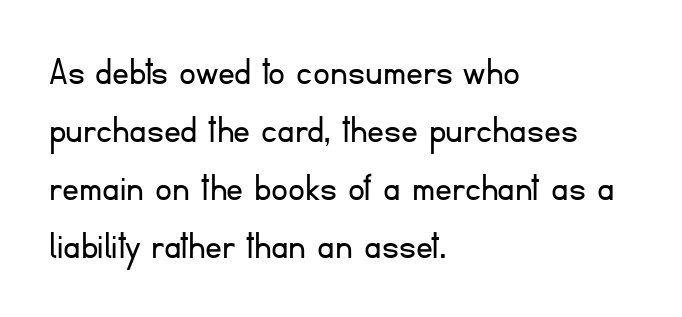
Q: Is the text bold? A: No.
Q: Is the text italic (slanted)? A: No, it is upright.
Q: Is the typeface a serif or a sans-serif typeface? A: Sans-serif.
Q: Is the text underlined? A: No.
Q: How is the paragraph aligned? A: Left-aligned.
Q: Is the spacing between letters normal or unusually wide? A: Normal.
Q: Is the spacing between lines tight, normal or loose? A: Normal.
Q: Width (condensed, normal, or wide)? A: Normal.
Q: Stroke contrast? A: Low.
Q: x-height? A: Small.
Q: Monospaced? A: No.
